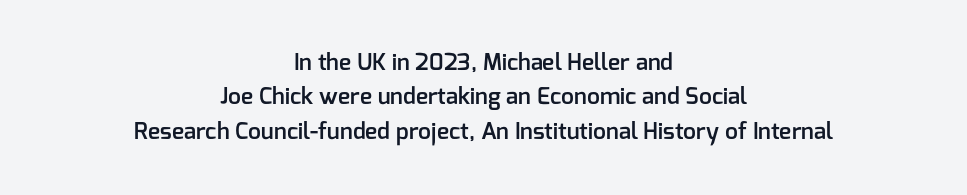
{"italic": "no", "bold": "semi", "underline": "no", "align": "center", "line_spacing": "normal", "line_spacing_ratio": 1.49, "letter_spacing": "normal", "letter_spacing_em": 0.0, "glyph_px": 23}
